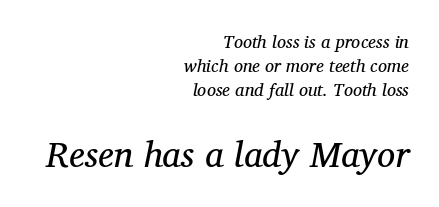
The image shows 36 px regular-weight serif type, italic (leaning right); set right-aligned, normal line spacing (1.33x), normal letter spacing, not underlined; the second (bottom) block is 2.0x larger; medium stroke contrast and a medium x-height.
